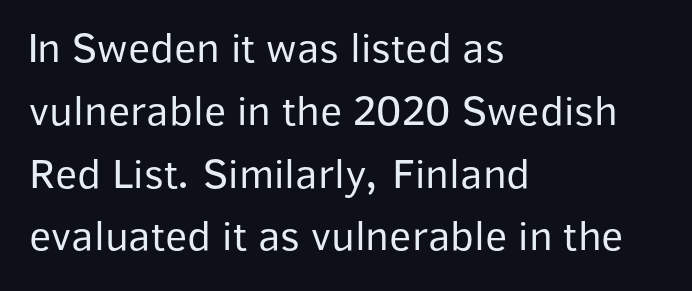
The image shows 43 px regular-weight sans-serif type, upright; set left-aligned, normal line spacing (1.46x), normal letter spacing, not underlined; low stroke contrast and a medium x-height.
